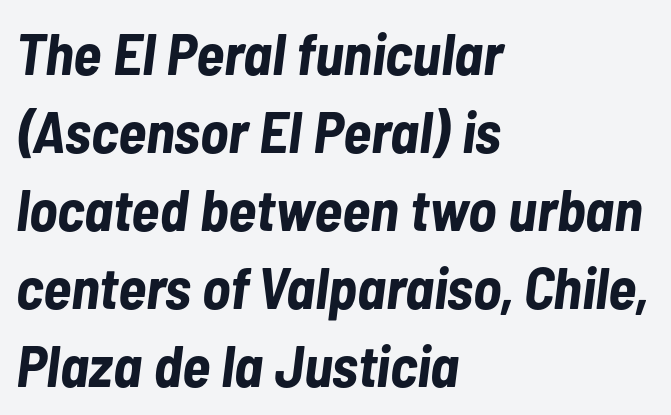
Q: Is the text bold? A: Yes.
Q: Is the text italic (slanted)? A: Yes, it leans right by about 7 degrees.
Q: Is the text underlined? A: No.
Q: How is the paragraph aligned? A: Left-aligned.
Q: Is the spacing between letters normal or unusually wide? A: Normal.
Q: Is the spacing between lines tight, normal or loose? A: Normal.
Q: Width (condensed, normal, or wide)? A: Condensed.
Q: Stroke contrast? A: Low.
Q: x-height? A: Medium.
Q: Monospaced? A: No.
